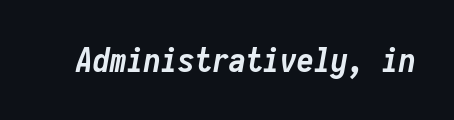
{"italic": "yes", "lean": "right", "slant_degrees": 10, "bold": "yes", "weight": "semibold", "width": "condensed", "stroke_contrast": "low", "x_height": "medium", "monospaced": "yes", "underline": "no", "letter_spacing": "normal", "letter_spacing_em": 0.0, "glyph_px": 34}
